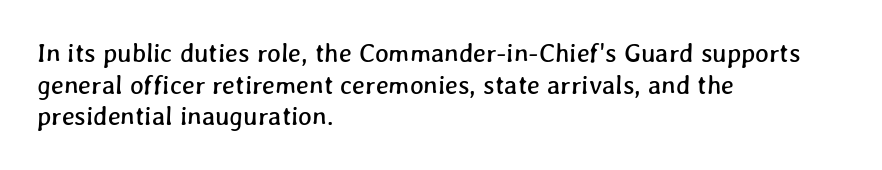
Beneath every word, the page is bare. This rendering leaves character spacing at its baseline value. Casual observation: everything's shoved over to the left.
